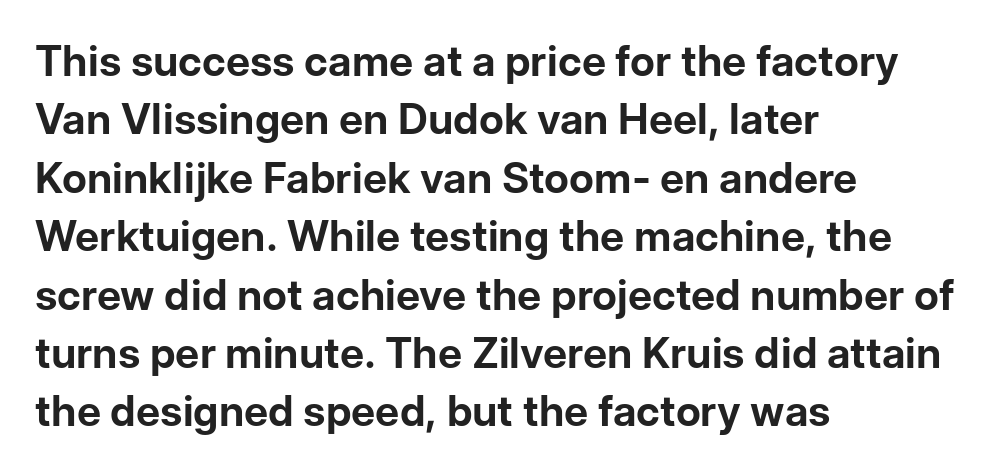
{"serif": "no", "italic": "no", "bold": "yes", "weight": "bold", "width": "normal", "stroke_contrast": "low", "x_height": "medium", "monospaced": "no", "underline": "no", "align": "left", "line_spacing": "normal", "line_spacing_ratio": 1.39, "letter_spacing": "normal", "letter_spacing_em": 0.0, "glyph_px": 42}
